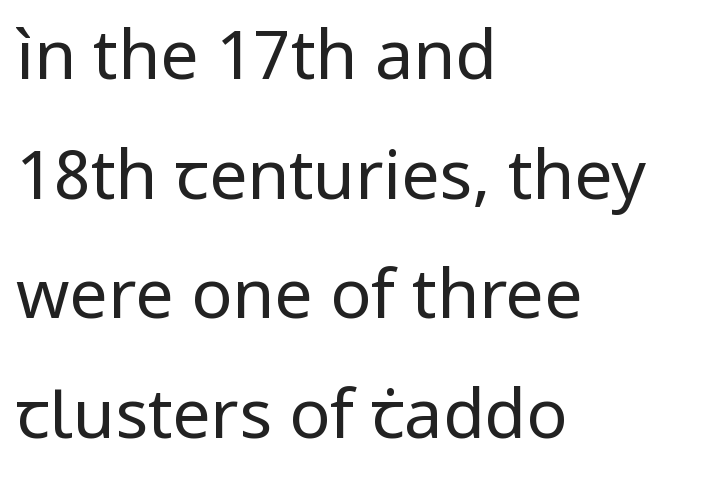
In terms of posture, this sample is upright. Here the designer chose a conventional face with non-uniform glyph widths. Where is the straight margin? On the left. Words appear dense and cohesive because spacing is normal. Bare-footed words on every line. The letters look calm and open, with moderate or lighter stems.
